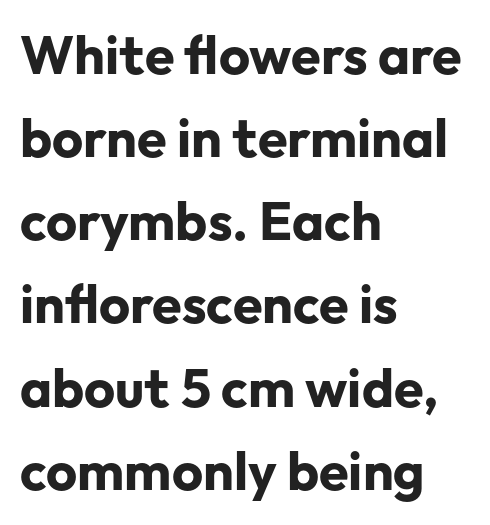
{"serif": "no", "italic": "no", "bold": "yes", "weight": "bold", "width": "normal", "stroke_contrast": "low", "x_height": "medium", "monospaced": "no", "underline": "no", "align": "left", "line_spacing": "normal", "line_spacing_ratio": 1.54, "letter_spacing": "normal", "letter_spacing_em": 0.0, "glyph_px": 54}
